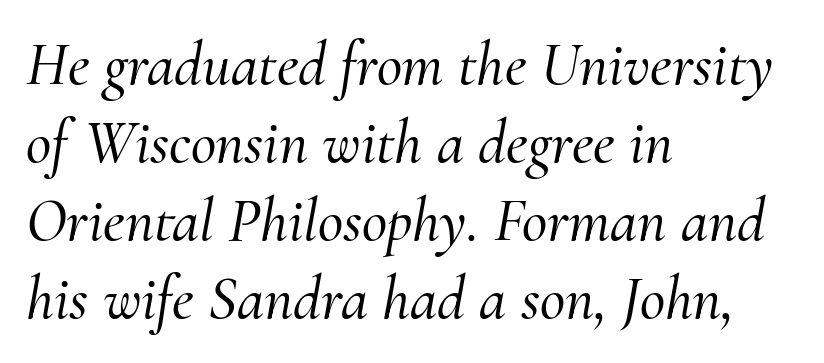
The image shows 62 px serif type, italic (leaning right); set left-aligned, normal line spacing (1.26x), normal letter spacing, not underlined; medium stroke contrast and a small x-height.
